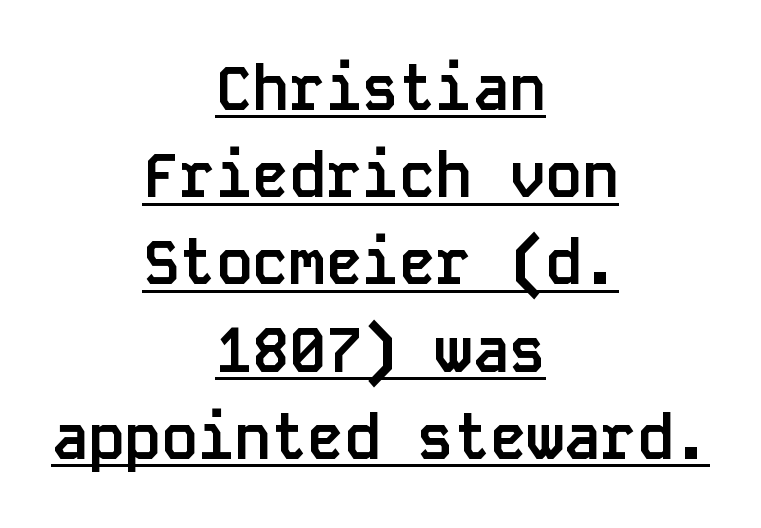
A typesetter would call this zero additional tracking. Students, this is bold: see how much ink each stroke carries. The type family on display is of the sans-serif kind. Honestly, the row spacing looks completely unremarkable.
